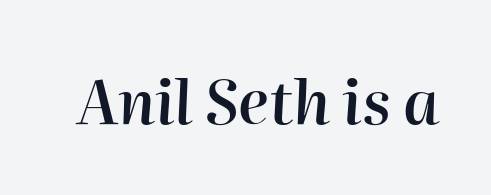
This sample uses plain, unmodified letter spacing. A fair bit of extra ink — the face is semibold, not bold. Italic: yes, the glyphs are oblique. Each letter keeps its own natural width here, so spacing adapts to shape.
